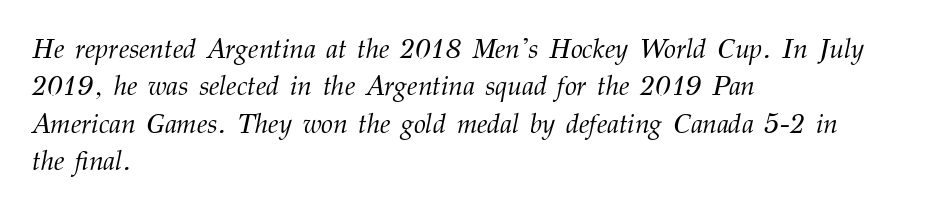
{"italic": "yes", "lean": "right", "slant_degrees": 12, "bold": "no", "underline": "no", "align": "left", "line_spacing": "normal", "line_spacing_ratio": 1.38, "letter_spacing": "normal", "letter_spacing_em": 0.0, "glyph_px": 27}
